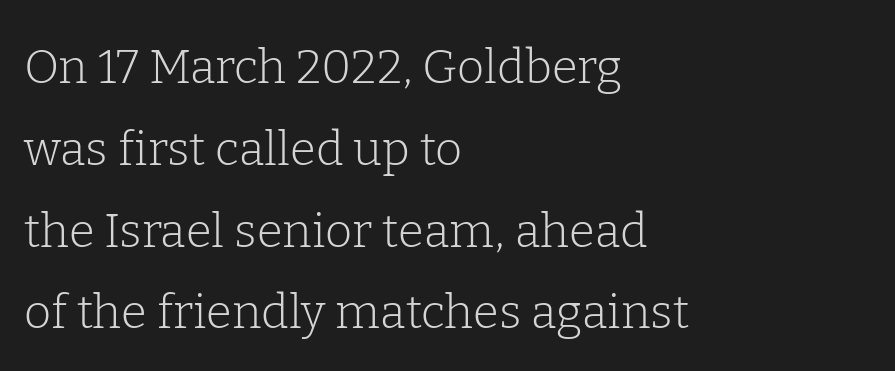
Underline: absent. Look at the tracking — it's just the regular setting, nothing added. Note: serifs present on the glyphs. Looks like regular typesetting: each glyph gets only the width it needs.
